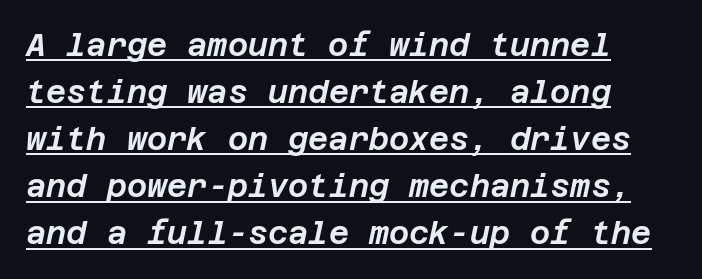
Q: Is the text italic (slanted)? A: Yes, it leans right by about 12 degrees.
Q: Is the text underlined? A: Yes.
Q: How is the paragraph aligned? A: Left-aligned.
Q: Is the spacing between letters normal or unusually wide? A: Normal.
Q: Is the spacing between lines tight, normal or loose? A: Normal.
Q: Width (condensed, normal, or wide)? A: Normal.
Q: Stroke contrast? A: Low.
Q: x-height? A: Large.
